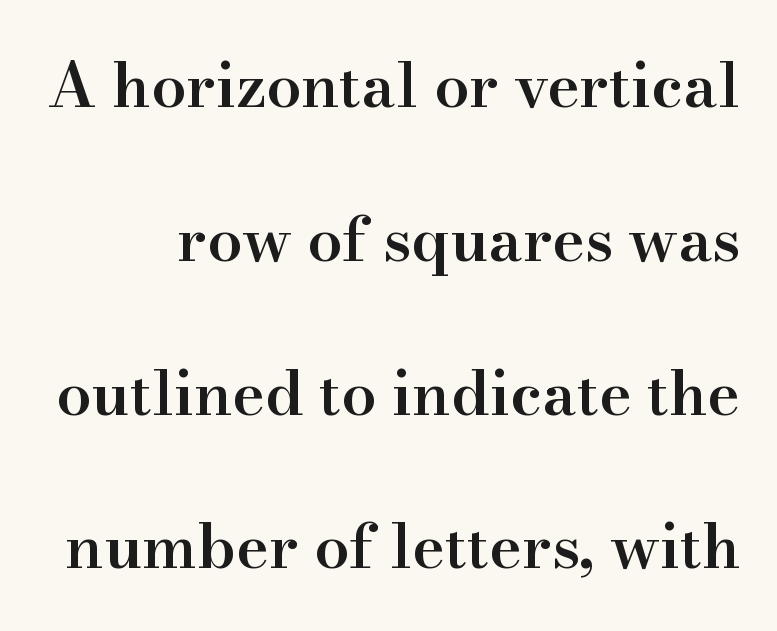
{"serif": "yes", "italic": "no", "bold": "semi", "weight": "semibold", "width": "normal", "stroke_contrast": "high", "x_height": "small", "monospaced": "no", "underline": "no", "line_spacing": "loose", "line_spacing_ratio": 2.48, "letter_spacing": "normal", "letter_spacing_em": 0.0, "glyph_px": 62}
